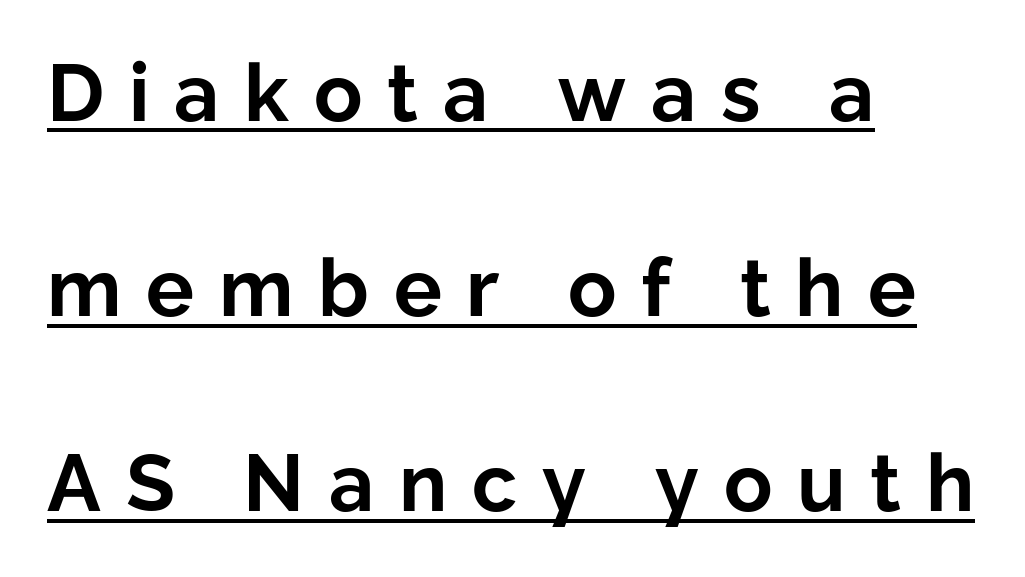
{"serif": "no", "italic": "no", "bold": "yes", "weight": "bold", "width": "normal", "stroke_contrast": "low", "x_height": "medium", "monospaced": "no", "underline": "yes", "align": "left", "line_spacing": "loose", "line_spacing_ratio": 2.44, "letter_spacing": "wide", "letter_spacing_em": 0.31, "glyph_px": 80}
